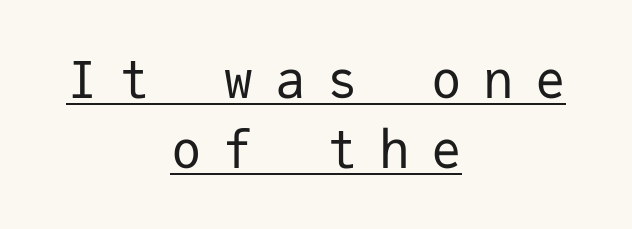
{"serif": "no", "italic": "no", "bold": "no", "weight": "regular", "width": "normal", "stroke_contrast": "low", "x_height": "medium", "monospaced": "yes", "underline": "yes", "align": "center", "line_spacing": "normal", "line_spacing_ratio": 1.37, "letter_spacing": "wide", "letter_spacing_em": 0.42, "glyph_px": 51}
